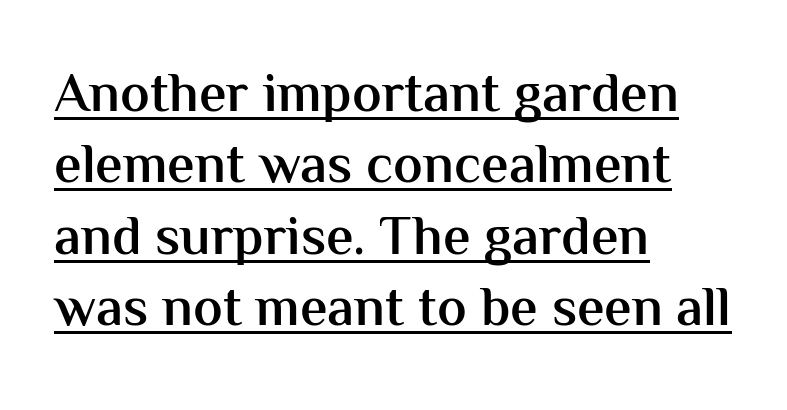
Students, this is semibold: more ink than regular, less than bold. Compared with undecorated copy, this sample adds a rule below the words. The block of text has a typical density, with ordinary space between rows. The lines in this sample share a left origin and differ only in where they stop.
